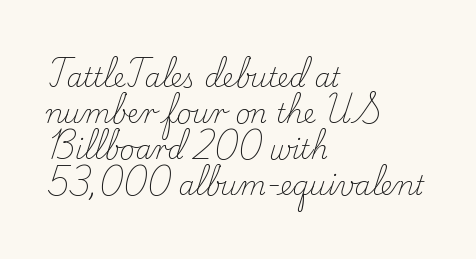
Q: Is the text bold? A: No.
Q: Is the text italic (slanted)? A: Yes.
Q: Is the text underlined? A: No.
Q: How is the paragraph aligned? A: Left-aligned.
Q: Is the spacing between letters normal or unusually wide? A: Normal.
Q: Is the spacing between lines tight, normal or loose? A: Normal.
